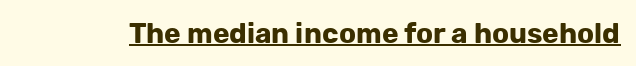
{"serif": "no", "italic": "no", "bold": "yes", "weight": "bold", "width": "normal", "stroke_contrast": "low", "x_height": "medium", "monospaced": "no", "underline": "yes", "letter_spacing": "normal", "letter_spacing_em": 0.0, "glyph_px": 28}
